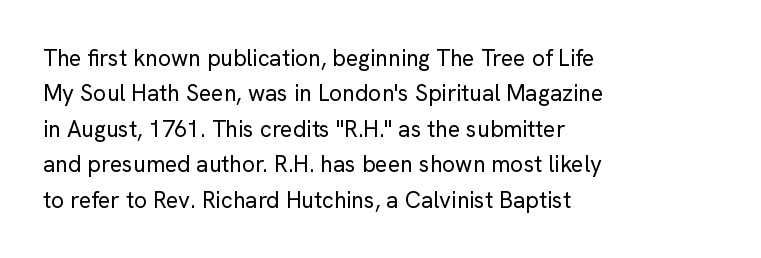
{"italic": "no", "bold": "no", "underline": "no", "align": "left", "line_spacing": "normal", "line_spacing_ratio": 1.54, "letter_spacing": "normal", "letter_spacing_em": 0.0, "glyph_px": 23}
